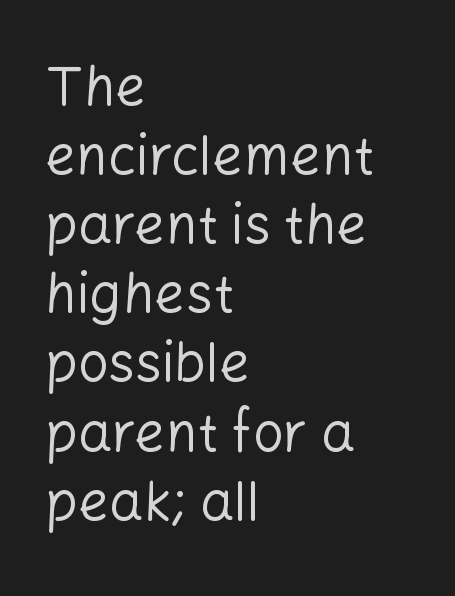
The image shows 54 px regular-weight sans-serif type, upright; set left-aligned, normal line spacing (1.28x), normal letter spacing, not underlined; low stroke contrast and a medium x-height.
